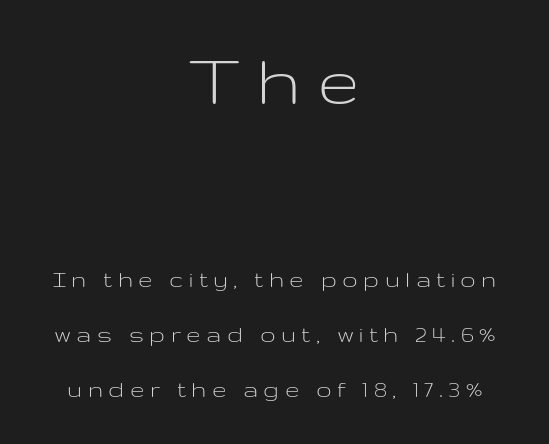
Q: Is the text bold? A: No.
Q: Is the text italic (slanted)? A: No, it is upright.
Q: Is the typeface a serif or a sans-serif typeface? A: Sans-serif.
Q: Is the text underlined? A: No.
Q: How is the paragraph aligned? A: Centered.
Q: Is the spacing between letters normal or unusually wide? A: Unusually wide.
Q: Is the spacing between lines tight, normal or loose? A: Loose.
Q: Which block of text is set in a larger size, the first (top) or the second (bottom)? A: The first (top) one.
Q: Width (condensed, normal, or wide)? A: Wide.
Q: Stroke contrast? A: Low.
Q: x-height? A: Medium.
Q: Monospaced? A: No.
